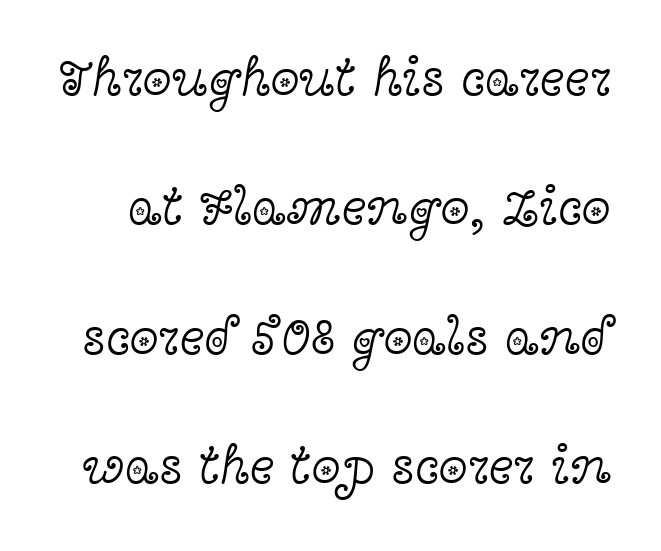
{"serif": "yes", "bold": "no", "weight": "light", "width": "wide", "x_height": "medium", "monospaced": "no", "underline": "no", "line_spacing": "loose", "line_spacing_ratio": 2.44, "letter_spacing": "normal", "letter_spacing_em": 0.0, "glyph_px": 53}
